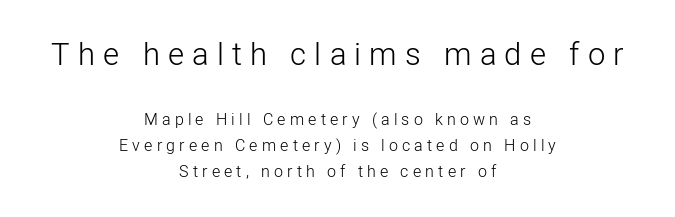
These lines are composed in type without serifs. You could only call the tracking loose — the letters float apart. Weight: regular or lighter. Students, observe: this is what conventionally led text looks like.
